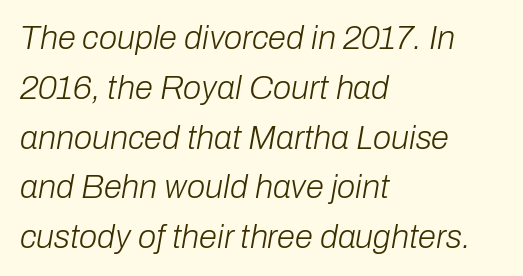
Q: Is the text bold? A: No.
Q: Is the text italic (slanted)? A: Yes, it leans right by about 10 degrees.
Q: Is the text underlined? A: No.
Q: How is the paragraph aligned? A: Left-aligned.
Q: Is the spacing between letters normal or unusually wide? A: Normal.
Q: Is the spacing between lines tight, normal or loose? A: Normal.
Q: Width (condensed, normal, or wide)? A: Normal.
Q: Stroke contrast? A: Low.
Q: x-height? A: Medium.
Q: Monospaced? A: No.
